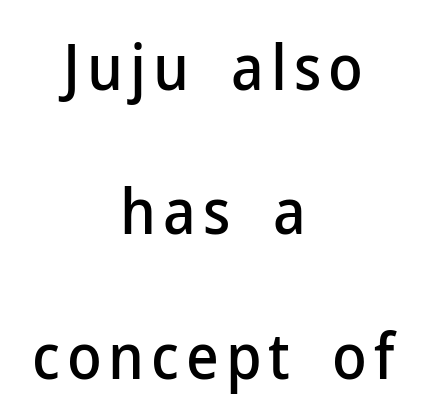
Q: Is the text italic (slanted)? A: No, it is upright.
Q: Is the typeface a serif or a sans-serif typeface? A: Sans-serif.
Q: Is the text underlined? A: No.
Q: How is the paragraph aligned? A: Centered.
Q: Is the spacing between lines tight, normal or loose? A: Loose.
Q: Width (condensed, normal, or wide)? A: Normal.
Q: Stroke contrast? A: Low.
Q: x-height? A: Medium.
Q: Monospaced? A: No.
